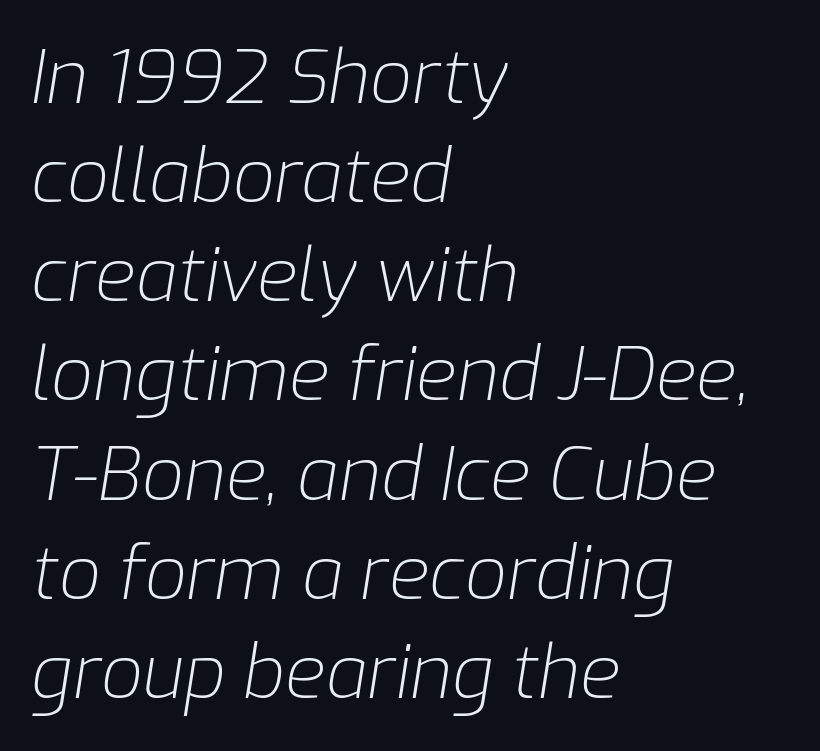
The image shows 74 px light type, italic (leaning right); set left-aligned, normal line spacing (1.34x), normal letter spacing, not underlined; low stroke contrast and a medium x-height.
